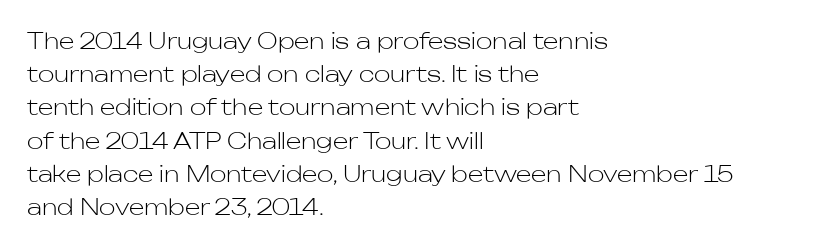
Tall strokes in this sample are plumb rather than angled. Weight: regular or lighter. Tracking value appears to be zero — textbook default spacing. The passage shown stacks its lines at a standard gap. The lines in this sample share a left origin and differ only in where they stop. Anything drawn beneath the words? Only blank space.
